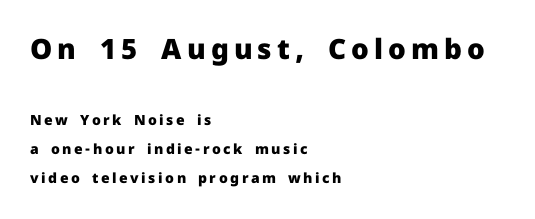
The words here are not underlined. On the weight axis this lands at bold, roughly 700. This is sans-serif lettering, the kind often seen on screens and signage. Horizontal alignment here is leftward, the default for most running prose. Each letter keeps its own natural width here, so spacing adapts to shape. Designer's note — italics off, roman on.
